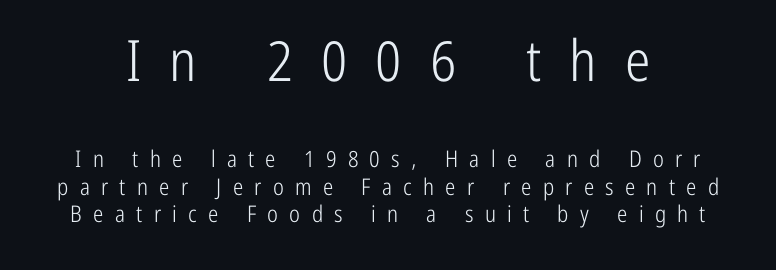
Any mark beneath the type? The region is blank. The letters advance in unequal steps, a hallmark of proportional type. Unbolded letterforms with no extra heft. The glyphs in this specimen are sans serif.
